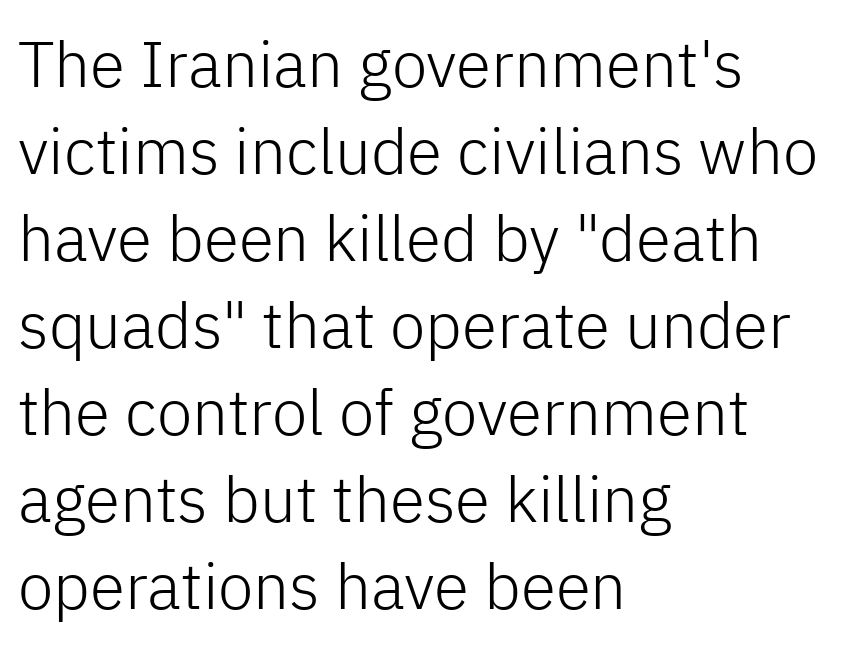
Q: Is the text bold? A: No.
Q: Is the text italic (slanted)? A: No, it is upright.
Q: Is the typeface a serif or a sans-serif typeface? A: Sans-serif.
Q: Is the text underlined? A: No.
Q: How is the paragraph aligned? A: Left-aligned.
Q: Is the spacing between letters normal or unusually wide? A: Normal.
Q: Is the spacing between lines tight, normal or loose? A: Normal.
Q: Width (condensed, normal, or wide)? A: Normal.
Q: Stroke contrast? A: Low.
Q: x-height? A: Medium.
Q: Monospaced? A: No.
